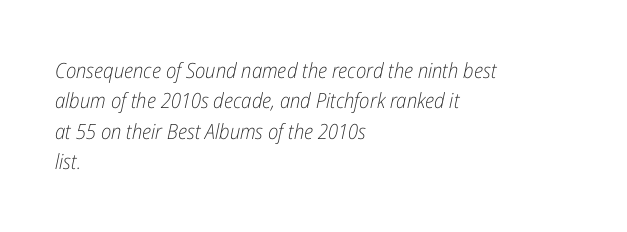
The image shows 21 px text type, italic (leaning right); set left-aligned, normal line spacing (1.45x), normal letter spacing, not underlined.
